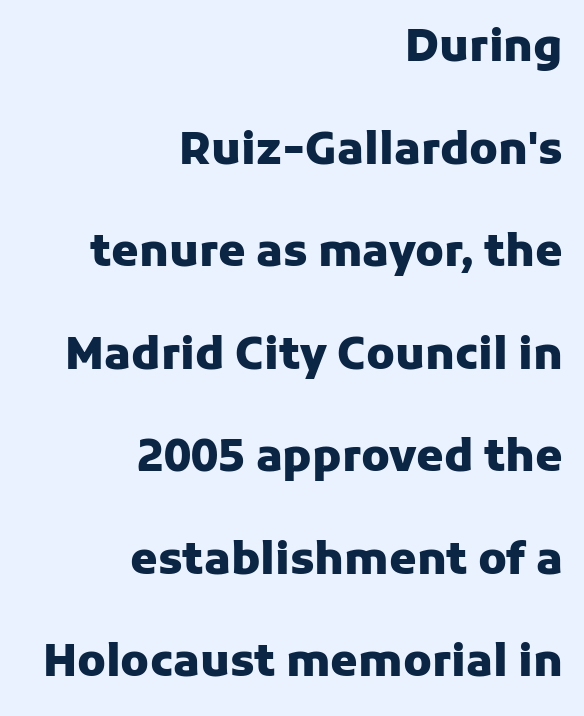
{"serif": "no", "italic": "no", "bold": "yes", "weight": "heavy", "width": "normal", "stroke_contrast": "low", "x_height": "medium", "monospaced": "no", "underline": "no", "align": "right", "line_spacing": "loose", "line_spacing_ratio": 2.33, "letter_spacing": "normal", "letter_spacing_em": 0.0, "glyph_px": 44}
